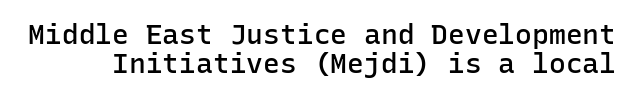
The image shows 28 px semibold sans-serif type, upright, monospaced; set tight line spacing (1.04x), normal letter spacing, not underlined; low stroke contrast and a medium x-height.
